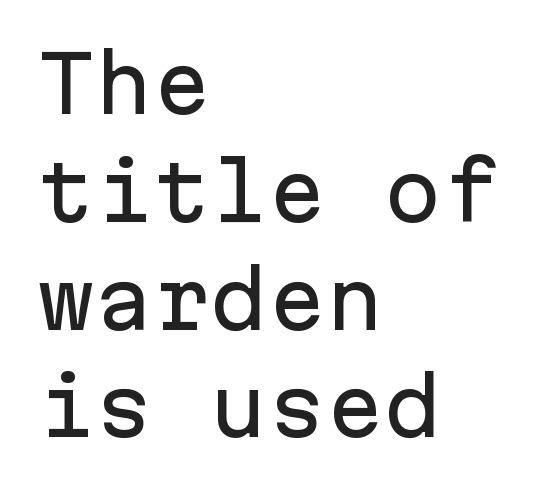
Q: Is the text italic (slanted)? A: No, it is upright.
Q: Is the typeface a serif or a sans-serif typeface? A: Sans-serif.
Q: Is the text underlined? A: No.
Q: How is the paragraph aligned? A: Left-aligned.
Q: Is the spacing between letters normal or unusually wide? A: Normal.
Q: Is the spacing between lines tight, normal or loose? A: Normal.
Q: Width (condensed, normal, or wide)? A: Normal.
Q: Stroke contrast? A: Low.
Q: x-height? A: Medium.
Q: Monospaced? A: Yes.
